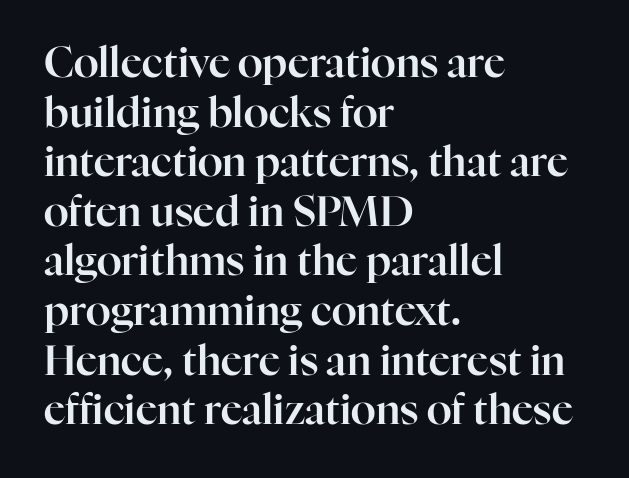
The image shows 41 px serif type, upright; set left-aligned, line spacing 1.21x, normal letter spacing, not underlined; high stroke contrast and a medium x-height.
